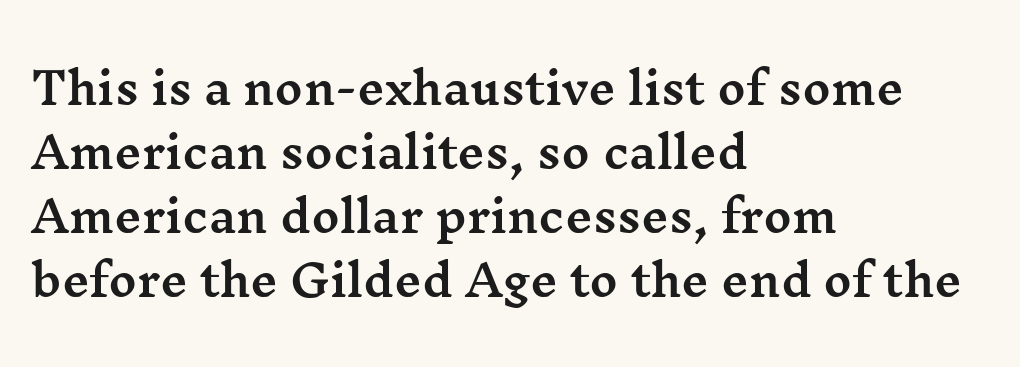
The passage shown is typed in a proportional face where columns would drift. This rendering leaves character spacing at its baseline value. The baseline area is clear. This rendering uses left alignment, leaving the right contour irregular. How would I describe the line gaps? Plain and ordinary.
